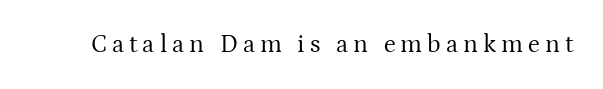
{"italic": "no", "bold": "no", "underline": "no", "letter_spacing": "wide", "letter_spacing_em": 0.2, "glyph_px": 25}
